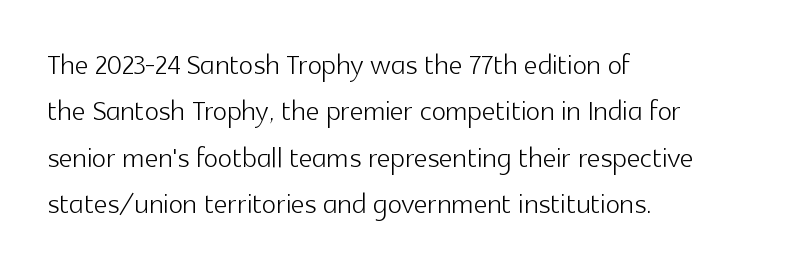
Q: Is the text bold? A: No.
Q: Is the text italic (slanted)? A: No, it is upright.
Q: Is the typeface a serif or a sans-serif typeface? A: Sans-serif.
Q: Is the text underlined? A: No.
Q: How is the paragraph aligned? A: Left-aligned.
Q: Is the spacing between letters normal or unusually wide? A: Normal.
Q: Width (condensed, normal, or wide)? A: Normal.
Q: x-height? A: Medium.
Q: Monospaced? A: No.
